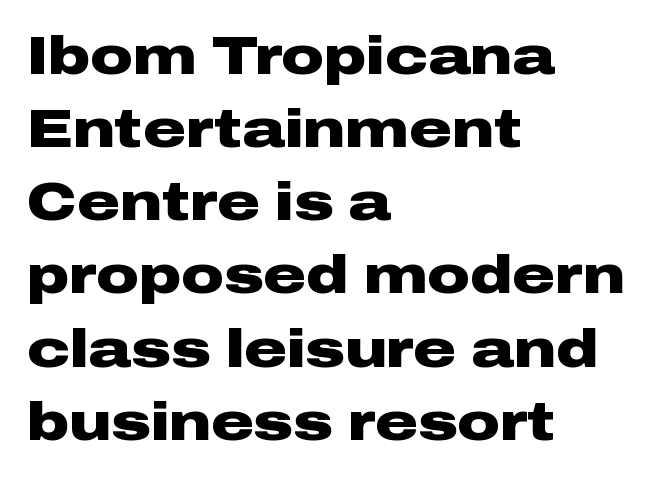
Quick note: not italic, upright. Notice how thick the strokes are: this is what a full bold looks like. No extra tracking has been applied to these lines. Is this a sans? Yes — the strokes have no serifs.
